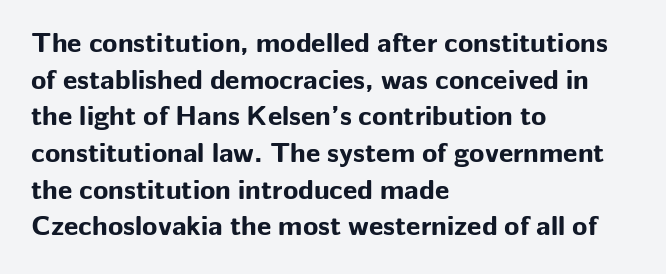
Compared with typical paragraphs, the rows here are spaced about the same. Is this a fixed-width face? No — the glyphs have proportional, varying widths. The line texture is even and compact thanks to regular tracking. Each glyph is drawn with heavy, bold strokes.
